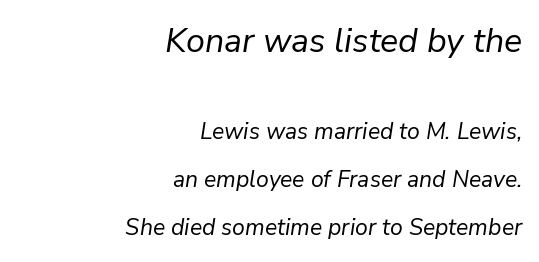
Q: Is the text bold? A: No.
Q: Is the text italic (slanted)? A: Yes, it leans right by about 9 degrees.
Q: Is the text underlined? A: No.
Q: How is the paragraph aligned? A: Right-aligned.
Q: Is the spacing between letters normal or unusually wide? A: Normal.
Q: Is the spacing between lines tight, normal or loose? A: Loose.
Q: Which block of text is set in a larger size, the first (top) or the second (bottom)? A: The first (top) one.
Q: Width (condensed, normal, or wide)? A: Normal.
Q: Stroke contrast? A: Low.
Q: x-height? A: Medium.
Q: Monospaced? A: No.
